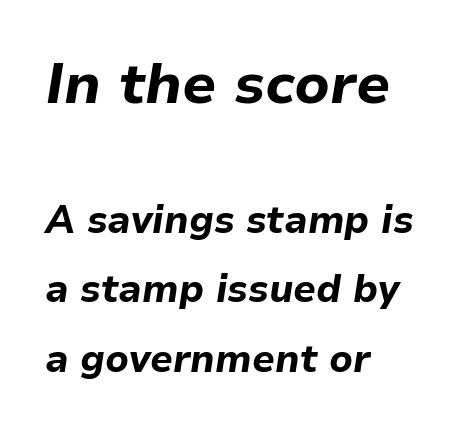
{"italic": "yes", "lean": "right", "slant_degrees": 9, "bold": "yes", "weight": "bold", "width": "normal", "stroke_contrast": "low", "x_height": "medium", "monospaced": "no", "underline": "no", "align": "left", "line_spacing_ratio": 1.82, "letter_spacing": "normal", "letter_spacing_em": 0.0, "larger_block": "first", "size_ratio": 1.5, "glyph_px": 57}
